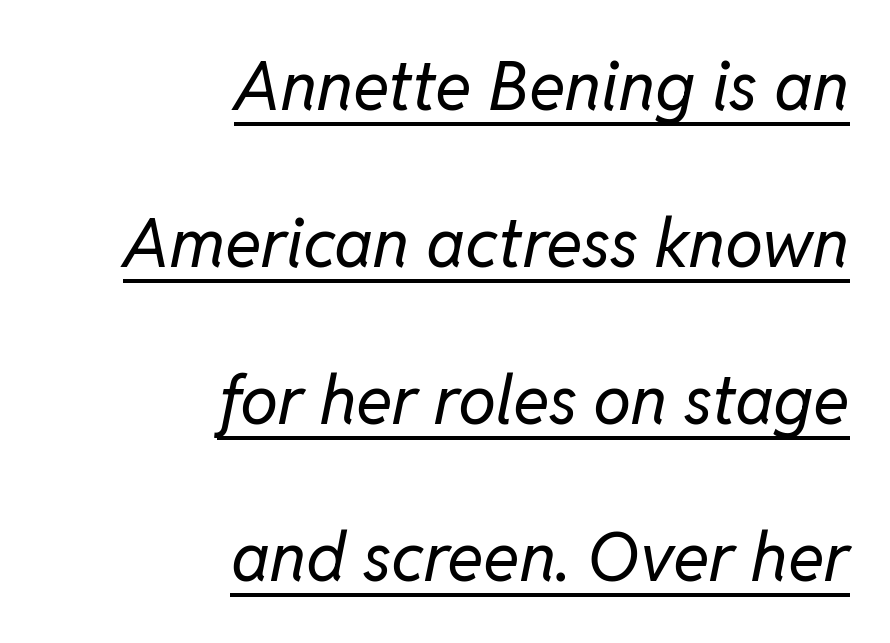
This reads as an unemphasized weight, regular at the heaviest. These lines stack with their right ends in a neat column. A great deal of white space separates one row of letters from the next. Somebody hit Ctrl+U on this one — the words are underlined.
